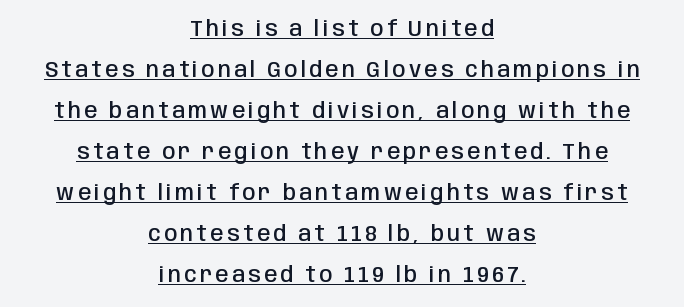
The image shows 21 px text type, upright; set centered, loose line spacing (1.95x), underlined.
